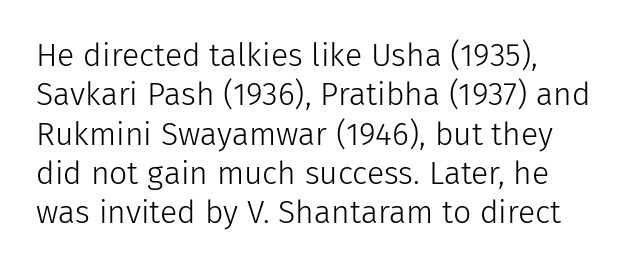
{"serif": "no", "italic": "no", "bold": "no", "weight": "light", "width": "normal", "stroke_contrast": "low", "x_height": "medium", "monospaced": "no", "underline": "no", "line_spacing_ratio": 1.23, "letter_spacing": "normal", "letter_spacing_em": 0.0, "glyph_px": 32}
